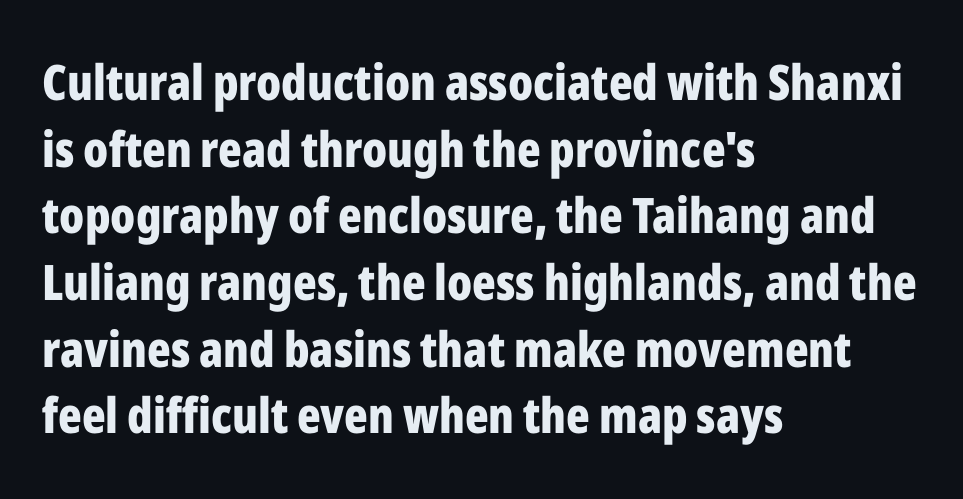
{"serif": "no", "italic": "no", "bold": "yes", "weight": "bold", "width": "condensed", "stroke_contrast": "low", "x_height": "medium", "monospaced": "no", "underline": "no", "align": "left", "line_spacing": "normal", "line_spacing_ratio": 1.36, "letter_spacing": "normal", "letter_spacing_em": 0.0, "glyph_px": 49}
